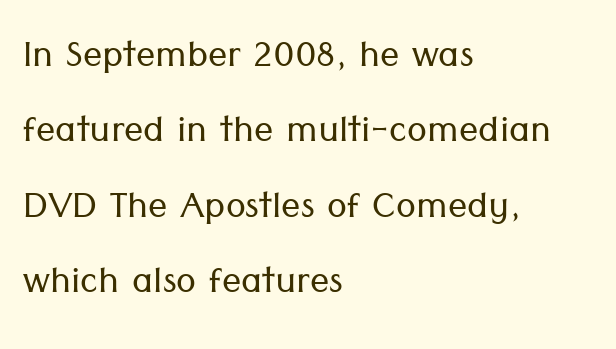
The image shows 48 px light sans-serif type, upright; set left-aligned, normal line spacing (1.57x), normal letter spacing, not underlined; low stroke contrast and a medium x-height.
